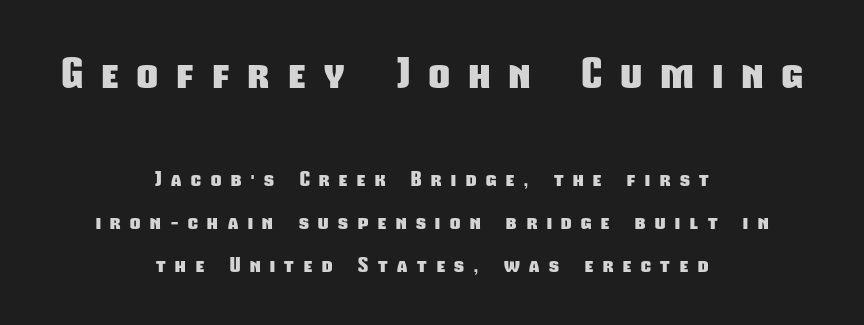
Q: Is the text bold? A: Yes.
Q: Is the typeface a serif or a sans-serif typeface? A: Sans-serif.
Q: Is the text underlined? A: No.
Q: How is the paragraph aligned? A: Centered.
Q: Is the spacing between letters normal or unusually wide? A: Unusually wide.
Q: Is the spacing between lines tight, normal or loose? A: Loose.
Q: Which block of text is set in a larger size, the first (top) or the second (bottom)? A: The first (top) one.
Q: Width (condensed, normal, or wide)? A: Condensed.
Q: Stroke contrast? A: Low.
Q: x-height? A: Medium.
Q: Monospaced? A: No.
